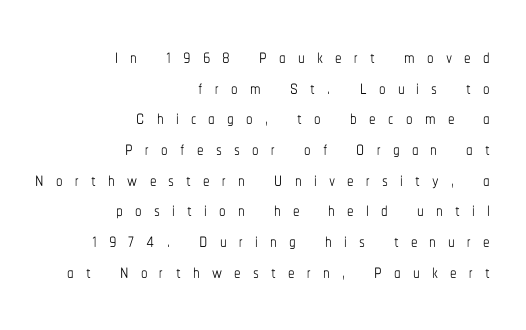
{"italic": "no", "bold": "no", "underline": "no", "align": "right", "line_spacing_ratio": 1.18, "letter_spacing": "wide", "letter_spacing_em": 0.47, "glyph_px": 26}
